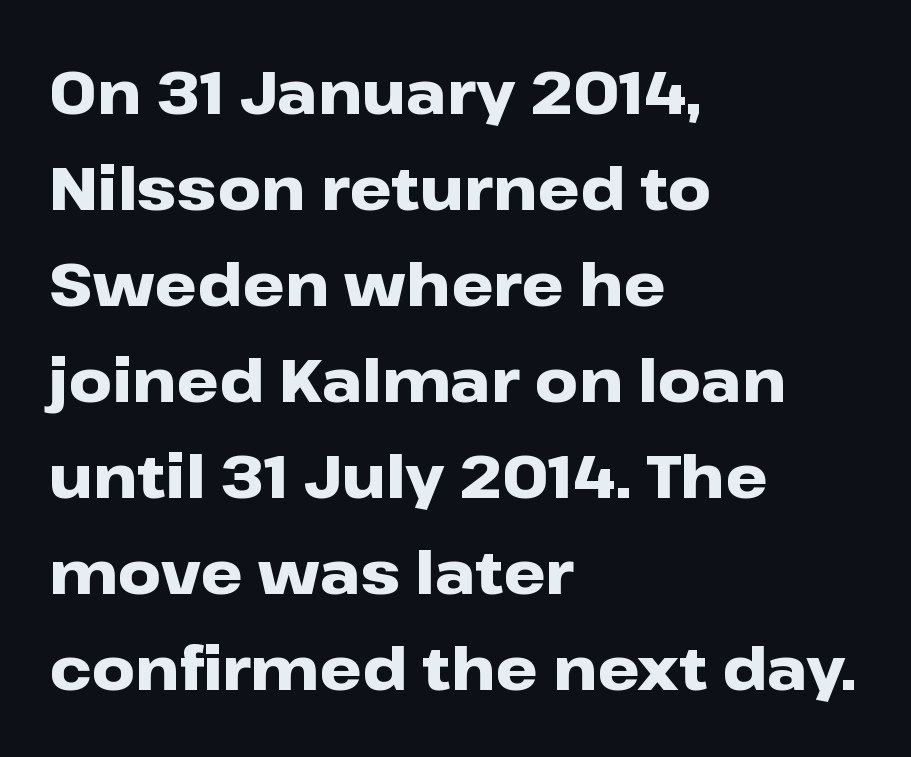
Q: Is the text bold? A: Yes.
Q: Is the text italic (slanted)? A: No, it is upright.
Q: Is the typeface a serif or a sans-serif typeface? A: Sans-serif.
Q: Is the text underlined? A: No.
Q: How is the paragraph aligned? A: Left-aligned.
Q: Is the spacing between letters normal or unusually wide? A: Normal.
Q: Is the spacing between lines tight, normal or loose? A: Normal.
Q: Width (condensed, normal, or wide)? A: Wide.
Q: Stroke contrast? A: Low.
Q: x-height? A: Medium.
Q: Monospaced? A: No.
